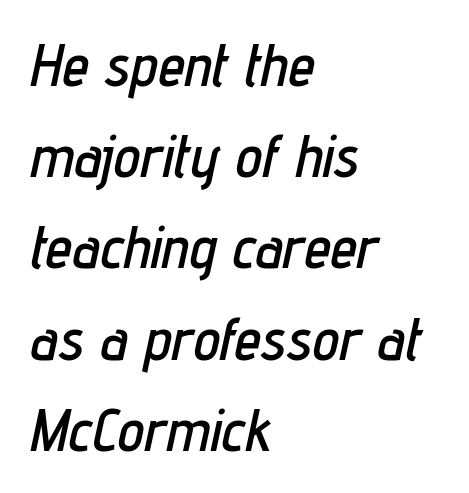
Q: Is the text italic (slanted)? A: Yes, it leans right by about 12 degrees.
Q: Is the text underlined? A: No.
Q: How is the paragraph aligned? A: Left-aligned.
Q: Is the spacing between letters normal or unusually wide? A: Normal.
Q: Is the spacing between lines tight, normal or loose? A: Normal.
Q: Width (condensed, normal, or wide)? A: Condensed.
Q: Stroke contrast? A: Low.
Q: x-height? A: Medium.
Q: Monospaced? A: No.
